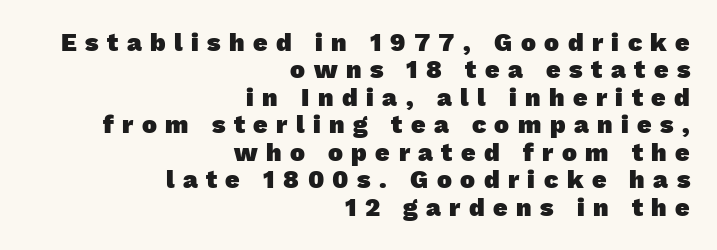
The image shows 25 px bold type; set right-aligned, tight line spacing (1.1x), unusually wide letter spacing (+0.34 em), not underlined.
